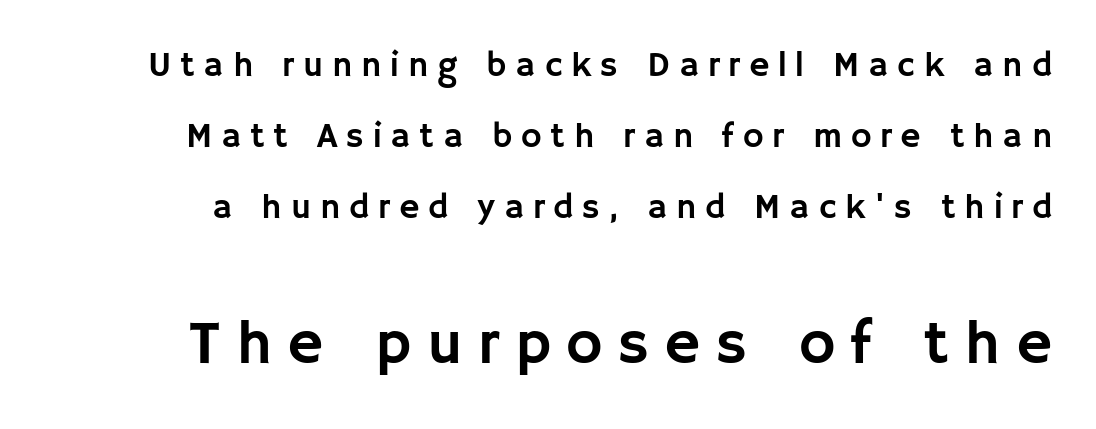
{"serif": "no", "italic": "no", "width": "normal", "stroke_contrast": "low", "x_height": "large", "monospaced": "no", "underline": "no", "line_spacing": "loose", "line_spacing_ratio": 2.03, "letter_spacing": "wide", "letter_spacing_em": 0.25, "larger_block": "second", "size_ratio": 1.77, "glyph_px": 62}
